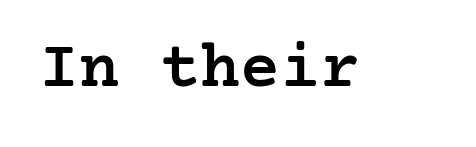
Q: Is the text bold? A: Semi-bold.
Q: Is the text italic (slanted)? A: No, it is upright.
Q: Is the typeface a serif or a sans-serif typeface? A: Serif.
Q: Is the text underlined? A: No.
Q: Is the spacing between letters normal or unusually wide? A: Normal.
Q: Width (condensed, normal, or wide)? A: Normal.
Q: Stroke contrast? A: Low.
Q: x-height? A: Medium.
